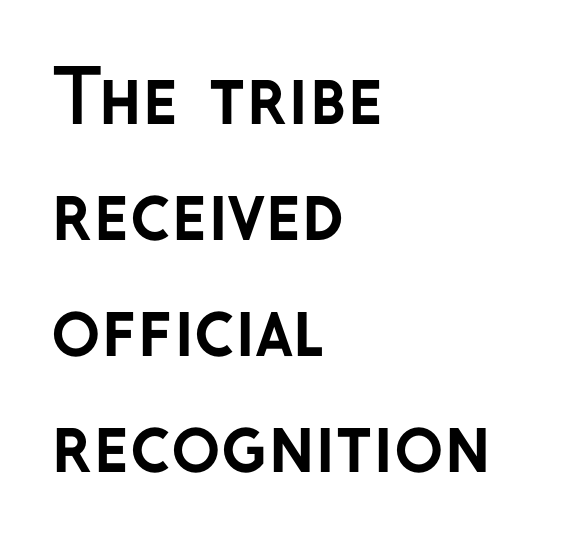
{"serif": "no", "italic": "no", "bold": "yes", "weight": "semibold", "width": "normal", "stroke_contrast": "low", "x_height": "medium", "monospaced": "no", "underline": "no", "align": "left", "line_spacing": "normal", "line_spacing_ratio": 1.59, "letter_spacing": "normal", "letter_spacing_em": 0.0, "glyph_px": 73}
